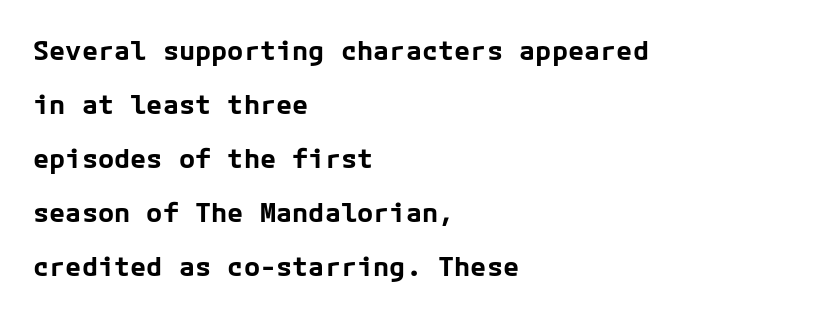
The image shows 27 px bold type, upright; set left-aligned, loose line spacing (2.0x), normal letter spacing, not underlined.
